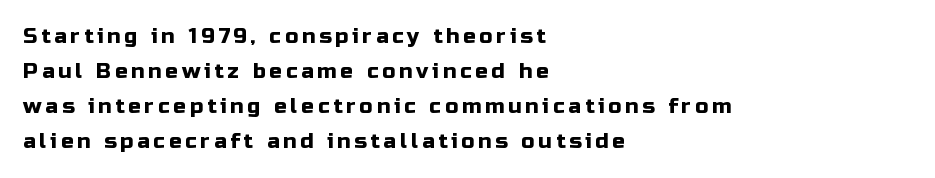
The image shows 21 px text type, upright; set left-aligned, normal line spacing (1.67x), not underlined.
